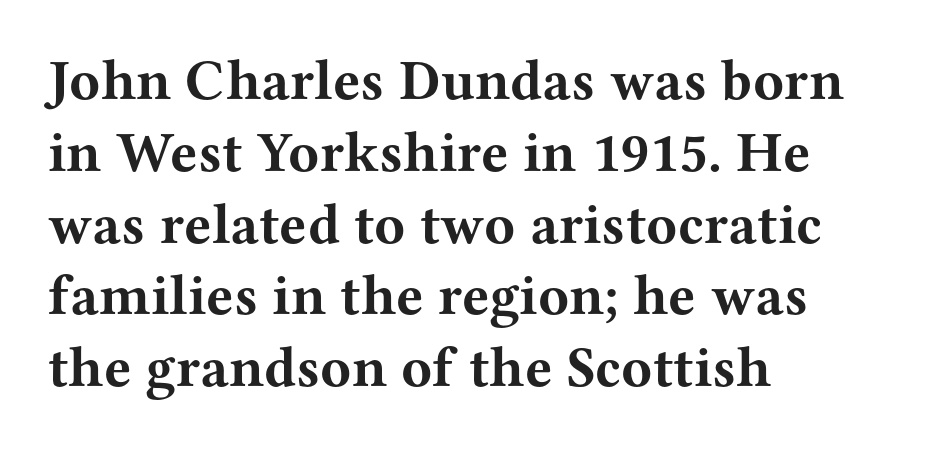
The image shows 57 px bold, wide serif type, upright; set left-aligned, normal line spacing (1.26x), normal letter spacing, not underlined; medium stroke contrast and a medium x-height.
